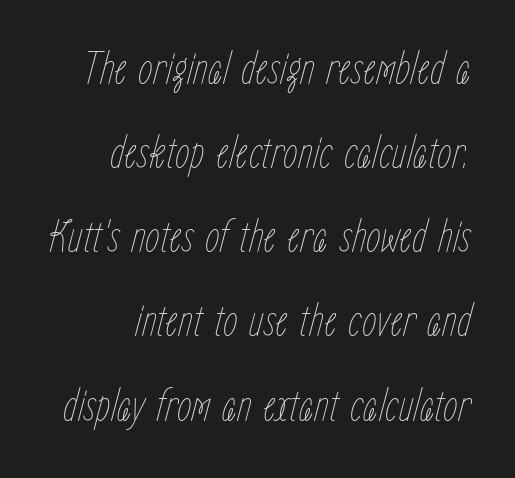
The image shows 47 px thin, condensed type, italic (leaning right); set right-aligned, line spacing 1.79x, normal letter spacing, not underlined; low stroke contrast and a medium x-height.
